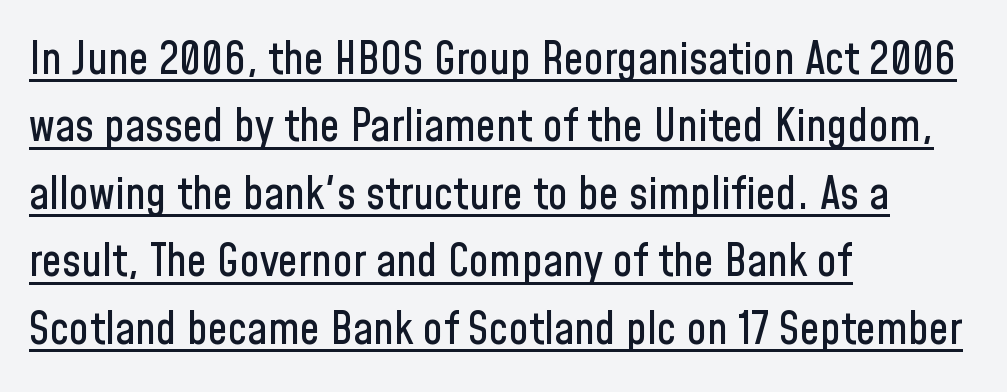
The image shows 45 px condensed sans-serif type, upright; set left-aligned, normal line spacing (1.5x), normal letter spacing, underlined; low stroke contrast and a medium x-height.
